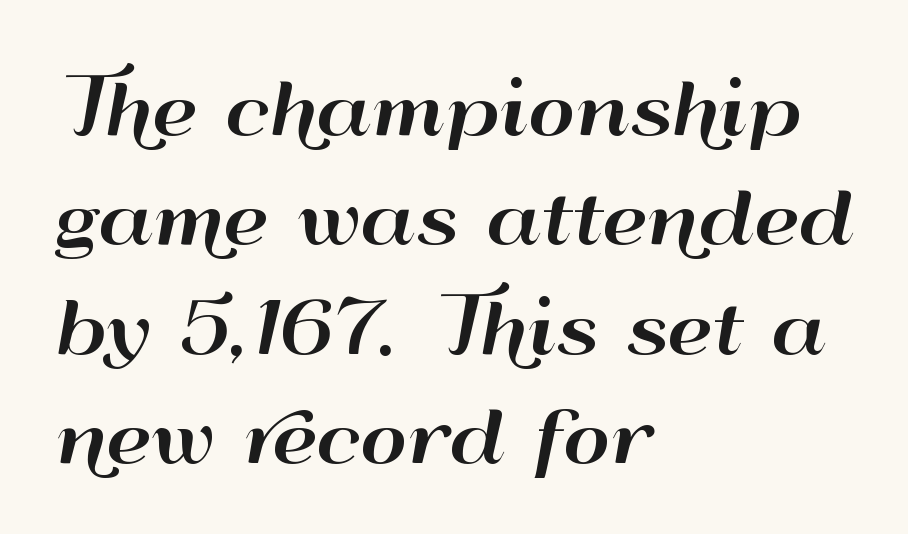
What kind of face is this? One without serifs — a sans. These lines are rendered in a variable-pitch font. The rendering anchors every line to the left-hand side.
